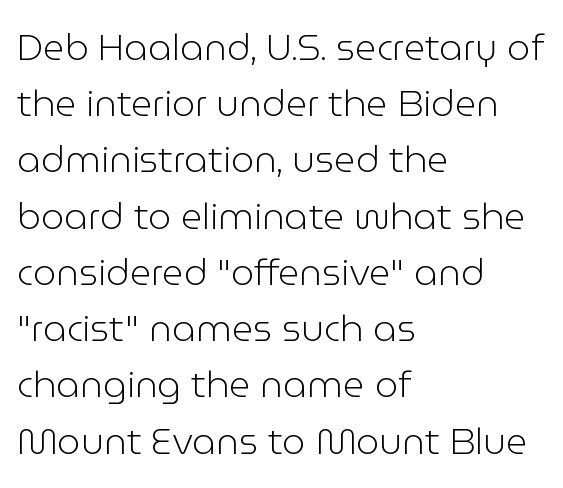
The image shows 37 px light sans-serif type, upright; set left-aligned, normal line spacing (1.52x), normal letter spacing, not underlined; low stroke contrast and a medium x-height.
